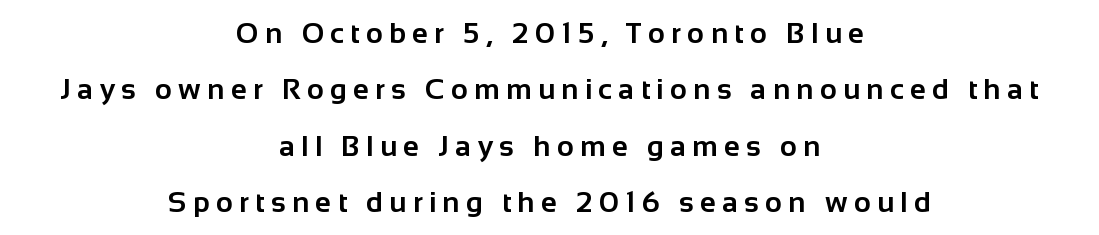
{"serif": "no", "italic": "no", "bold": "yes", "weight": "bold", "width": "normal", "stroke_contrast": "low", "x_height": "medium", "monospaced": "no", "underline": "no", "align": "center", "line_spacing": "loose", "line_spacing_ratio": 1.94, "letter_spacing": "wide", "letter_spacing_em": 0.22, "glyph_px": 29}
